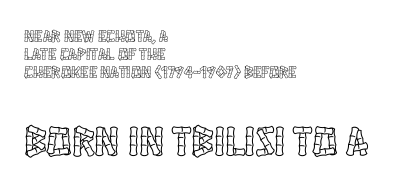
{"italic": "no", "width": "condensed", "x_height": "large", "monospaced": "no", "underline": "no", "align": "left", "line_spacing": "tight", "line_spacing_ratio": 1.07, "letter_spacing": "normal", "letter_spacing_em": 0.0, "larger_block": "second", "size_ratio": 2.47, "glyph_px": 42}
